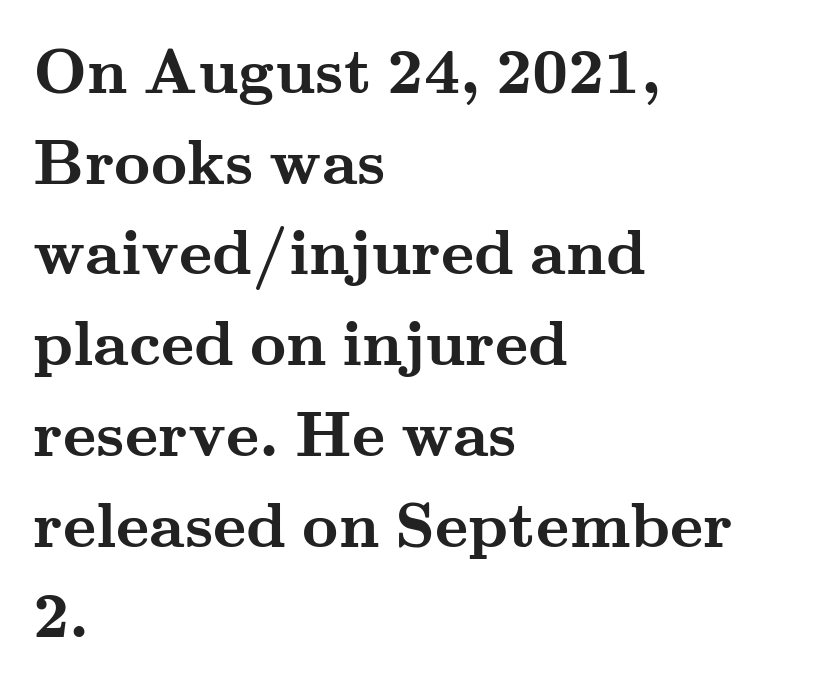
Q: Is the text bold? A: Yes.
Q: Is the text italic (slanted)? A: No, it is upright.
Q: Is the typeface a serif or a sans-serif typeface? A: Serif.
Q: Is the text underlined? A: No.
Q: How is the paragraph aligned? A: Left-aligned.
Q: Is the spacing between letters normal or unusually wide? A: Normal.
Q: Is the spacing between lines tight, normal or loose? A: Normal.
Q: Width (condensed, normal, or wide)? A: Wide.
Q: Stroke contrast? A: Medium.
Q: x-height? A: Small.
Q: Monospaced? A: No.
